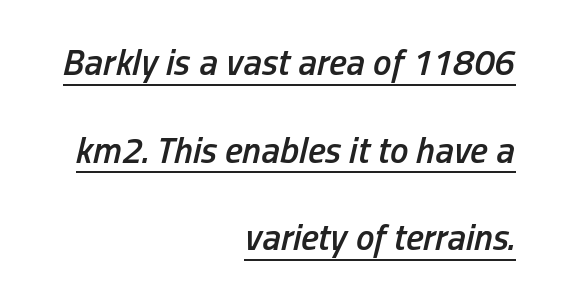
The image shows 37 px semibold, condensed type, italic (leaning right); set right-aligned, loose line spacing (2.37x), normal letter spacing, underlined; low stroke contrast and a medium x-height.
